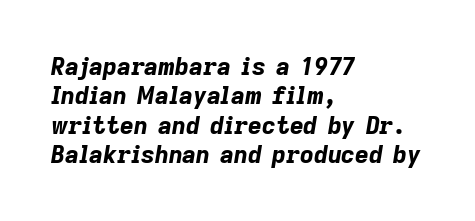
The face used here has a pronounced slope to its letters. The face used here is rendered with its standard letterfit. Does the copy run flush right? No — it runs flush left. The area under the type is left untouched. The strokes are fattened all the way to bold.
